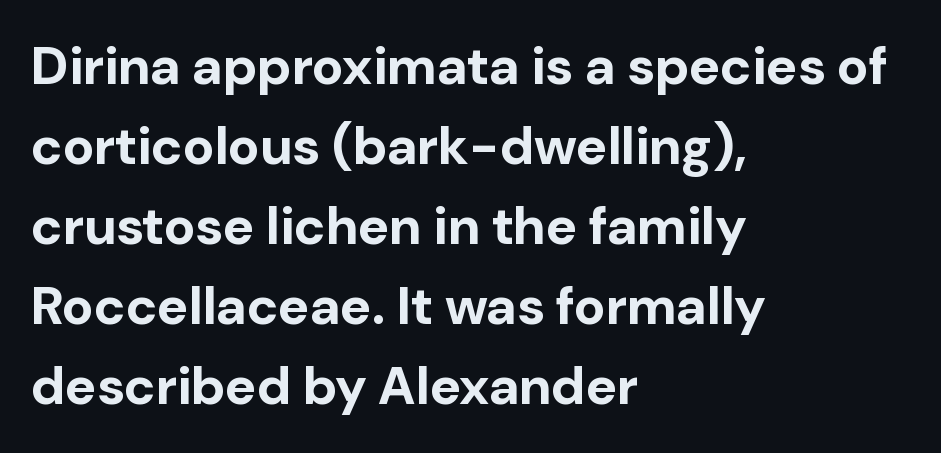
A typesetter would call this proportional, since set widths differ per character. This is heavy type, rendered in bold. These lines keep a tight, regular rhythm from letter to letter. The gap between lines stays unmarked. Reading down the column, the eye jumps a familiar distance to each next line.
